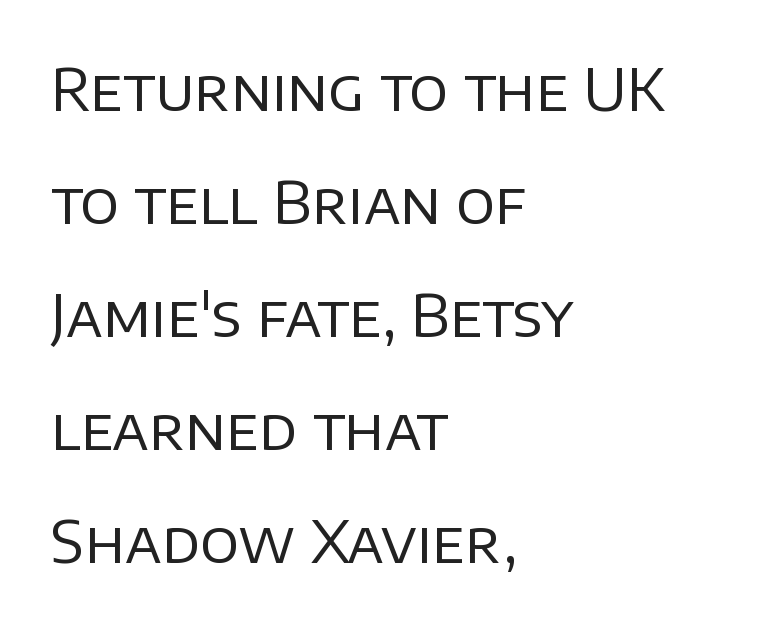
The image shows 58 px regular-weight sans-serif type, upright; set left-aligned, loose line spacing (1.95x), normal letter spacing, not underlined; low stroke contrast and a large x-height.
